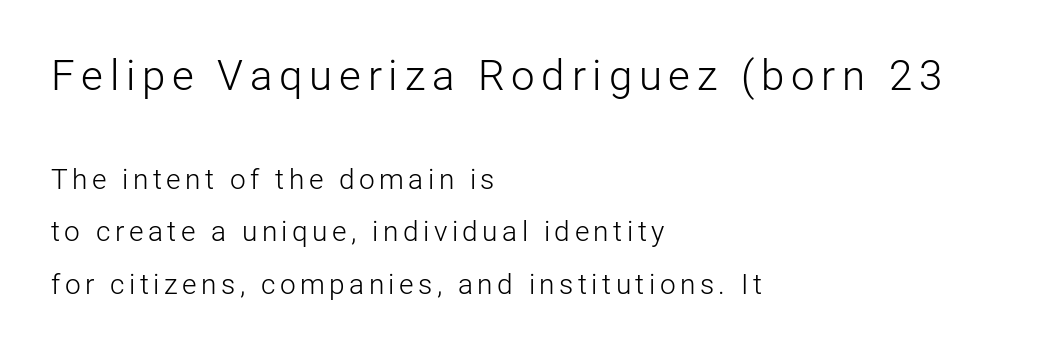
The image shows 42 px light sans-serif type, upright; set left-aligned, line spacing 1.87x, not underlined; the first (top) block is 1.5x larger; low stroke contrast and a medium x-height.
